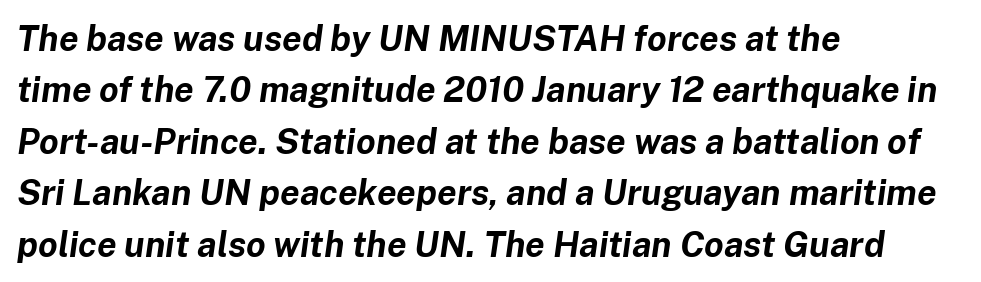
The image shows 35 px bold type, italic (leaning right); set left-aligned, normal line spacing (1.47x), normal letter spacing, not underlined; low stroke contrast and a medium x-height.
